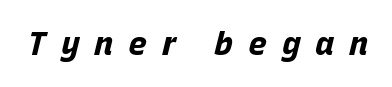
Q: Is the text bold? A: Yes.
Q: Is the text italic (slanted)? A: Yes, it leans right by about 15 degrees.
Q: Is the text underlined? A: No.
Q: Is the spacing between letters normal or unusually wide? A: Unusually wide.
Q: Width (condensed, normal, or wide)? A: Normal.
Q: Stroke contrast? A: Low.
Q: x-height? A: Large.
Q: Monospaced? A: No.
